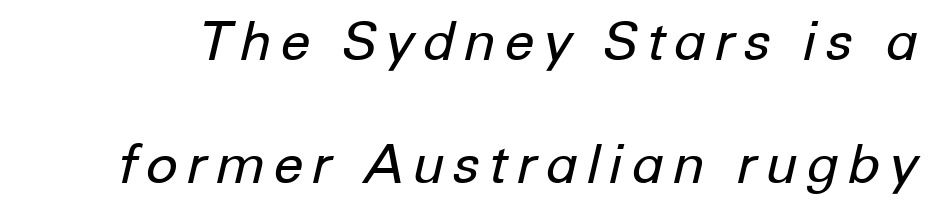
The image shows 54 px regular-weight type, italic (leaning right); set loose line spacing (2.27x), not underlined; low stroke contrast and a medium x-height.
